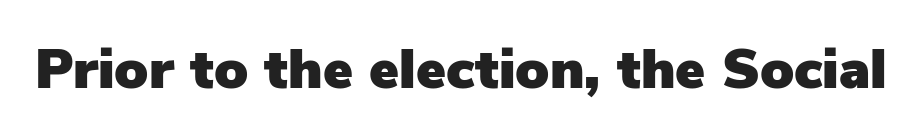
The image shows 56 px sans-serif type, upright; set normal letter spacing, not underlined; low stroke contrast and a medium x-height.
